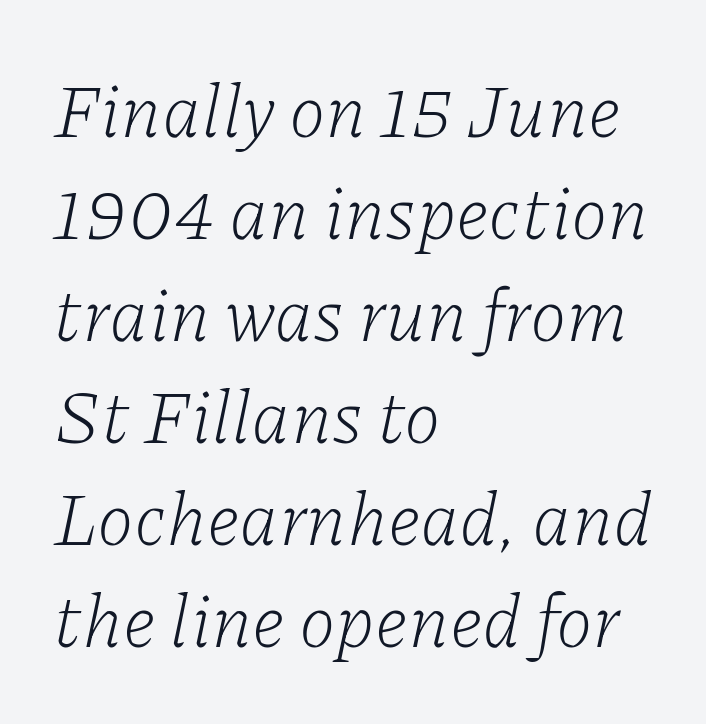
A student would call this left alignment; a typographer would say flush left, rag right. The letters sit at their default tracking, neither squeezed nor spread. The face used here is proportionally spaced, like ordinary book or web type. The passage shown is typeset with a serif family. The rendering applies a slant to the glyphs.
